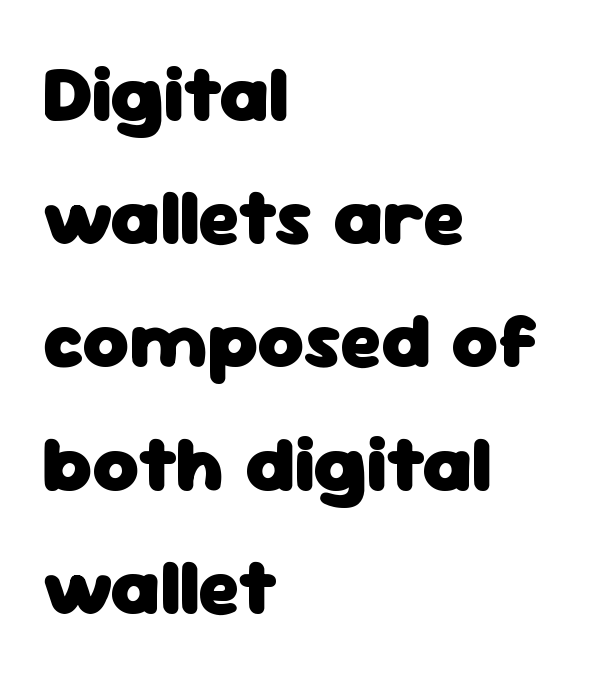
{"serif": "no", "italic": "no", "bold": "yes", "weight": "heavy", "width": "normal", "stroke_contrast": "low", "x_height": "medium", "monospaced": "no", "underline": "no", "align": "left", "line_spacing": "normal", "line_spacing_ratio": 1.56, "letter_spacing": "normal", "letter_spacing_em": 0.0, "glyph_px": 79}
